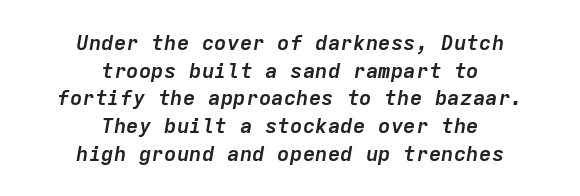
{"italic": "yes", "lean": "right", "slant_degrees": 9, "bold": "yes", "underline": "no", "align": "center", "line_spacing": "normal", "line_spacing_ratio": 1.32, "letter_spacing": "normal", "letter_spacing_em": 0.0, "glyph_px": 21}
